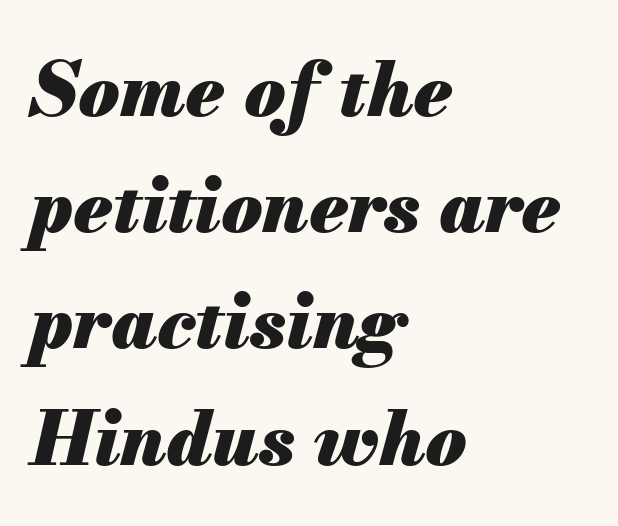
The image shows 75 px heavy type, italic (leaning right); set left-aligned, normal line spacing (1.55x), normal letter spacing, not underlined; medium stroke contrast and a small x-height.
